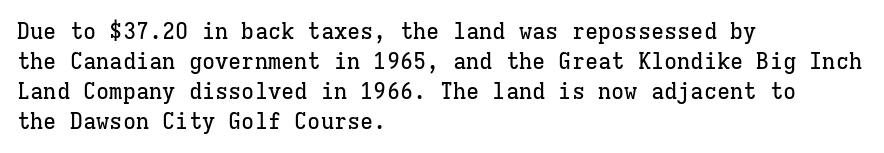
Q: Is the text italic (slanted)? A: No, it is upright.
Q: Is the text underlined? A: No.
Q: How is the paragraph aligned? A: Left-aligned.
Q: Is the spacing between letters normal or unusually wide? A: Normal.
Q: Is the spacing between lines tight, normal or loose? A: Normal.
